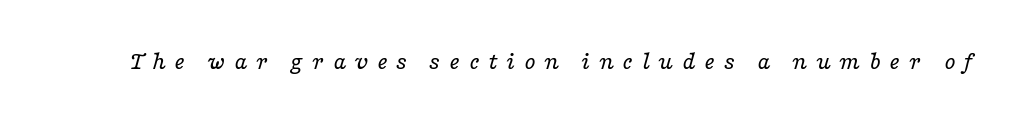
Clear beneath every line of the passage. In terms of posture, this sample is oblique. The tracking jumps out immediately: characters are airy and widely separated. This reads as an unemphasized weight, regular at the heaviest.
